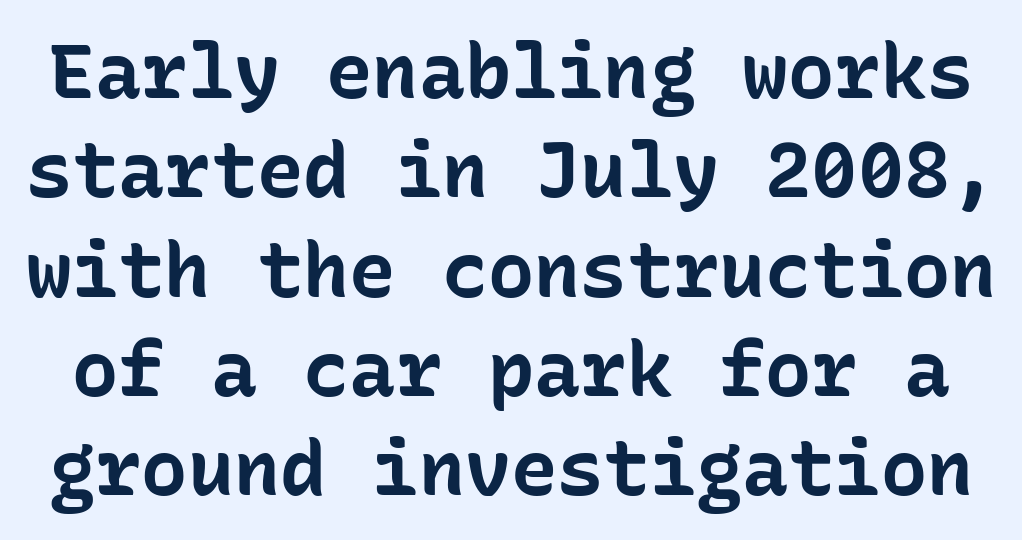
The image shows 77 px bold sans-serif type, upright, monospaced; set normal line spacing (1.29x), normal letter spacing, not underlined; low stroke contrast and a medium x-height.
